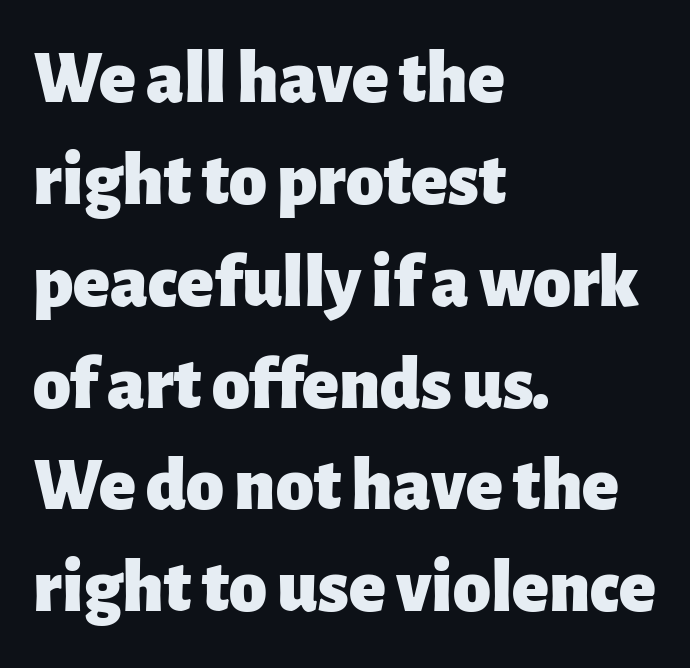
The image shows 76 px heavy sans-serif type, upright; set left-aligned, normal line spacing (1.34x), normal letter spacing, not underlined; low stroke contrast and a medium x-height.
